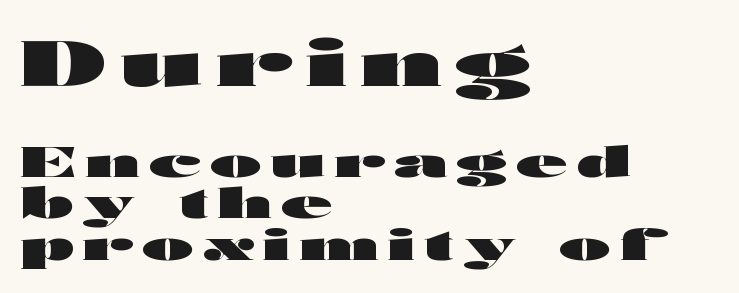
Q: Is the text bold? A: Yes.
Q: Is the text italic (slanted)? A: No, it is upright.
Q: Is the typeface a serif or a sans-serif typeface? A: Sans-serif.
Q: Is the text underlined? A: No.
Q: How is the paragraph aligned? A: Left-aligned.
Q: Is the spacing between letters normal or unusually wide? A: Unusually wide.
Q: Is the spacing between lines tight, normal or loose? A: Tight.
Q: Which block of text is set in a larger size, the first (top) or the second (bottom)? A: The first (top) one.
Q: Width (condensed, normal, or wide)? A: Wide.
Q: Stroke contrast? A: High.
Q: x-height? A: Medium.
Q: Monospaced? A: No.
